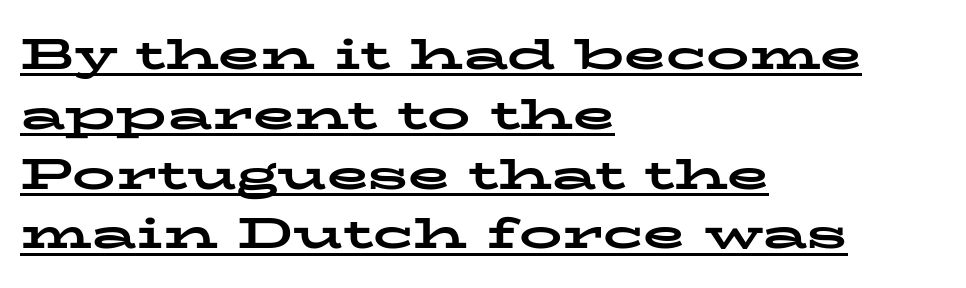
The image shows 43 px bold, wide serif type, upright; set left-aligned, normal line spacing (1.39x), normal letter spacing, underlined; low stroke contrast and a medium x-height.
